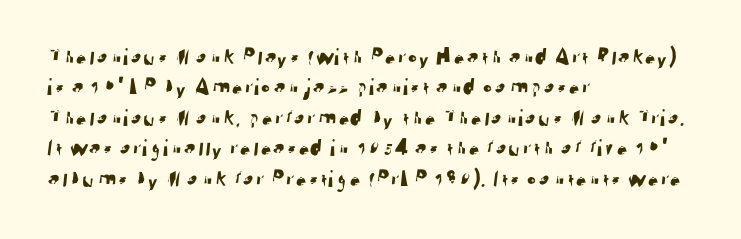
The image shows 24 px text type; set left-aligned, normal line spacing (1.27x), normal letter spacing, not underlined.
